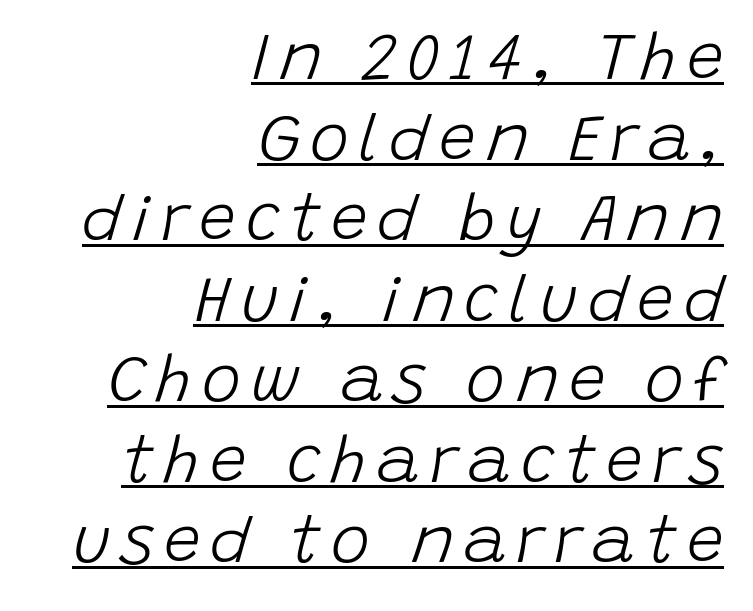
Q: Is the text bold? A: No.
Q: Is the text italic (slanted)? A: Yes, it leans right by about 15 degrees.
Q: Is the text underlined? A: Yes.
Q: How is the paragraph aligned? A: Right-aligned.
Q: Width (condensed, normal, or wide)? A: Normal.
Q: Stroke contrast? A: Low.
Q: x-height? A: Large.
Q: Monospaced? A: No.
